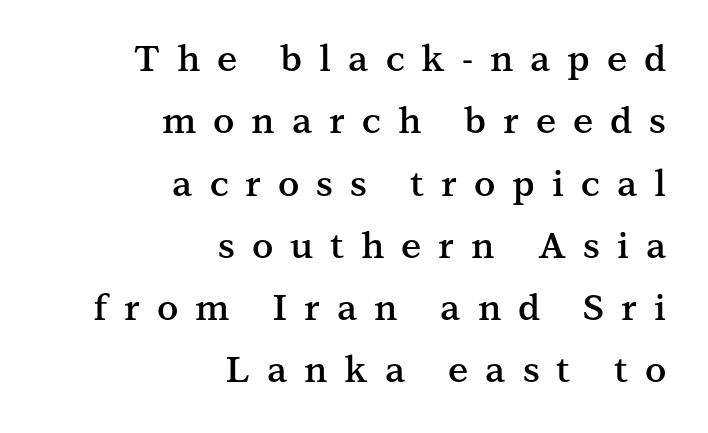
Character widths vary here, with narrow letters taking less room than wide ones. Just letters on the line, the space beneath them empty. The sample has been set in demibold, a notch under bold. How are the letters spaced? Widely, with obvious added tracking.
